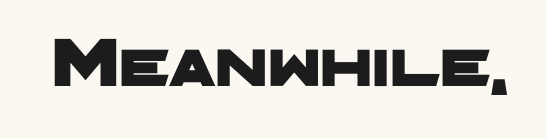
The image shows 70 px wide sans-serif type; set normal letter spacing, not underlined; low stroke contrast and a medium x-height.
